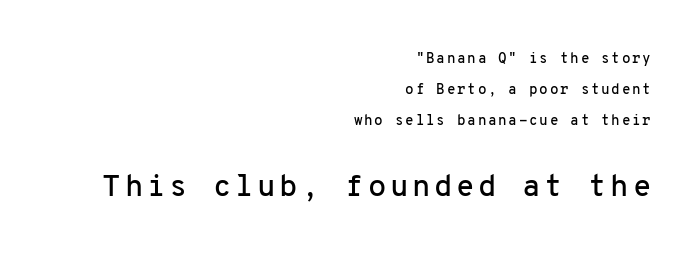
Notice how the stems are strictly vertical — no italics here. Size hierarchy here favors the trailing block over the leading one. The typeface chosen for these lines omits serifs. This sample has the even, mechanical cadence of fixed-width lettering. Typeset ragged left — the right edge is the straight one. The designer dialed line spacing up above the default.
